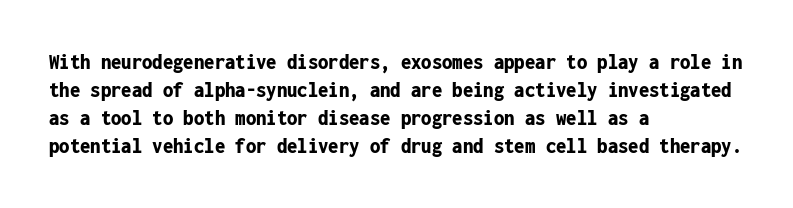
Q: Is the text bold? A: Yes.
Q: Is the text italic (slanted)? A: No, it is upright.
Q: Is the text underlined? A: No.
Q: How is the paragraph aligned? A: Left-aligned.
Q: Is the spacing between letters normal or unusually wide? A: Normal.
